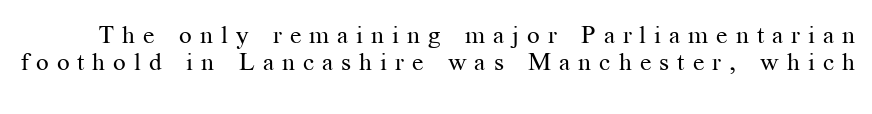
{"italic": "no", "bold": "no", "underline": "no", "line_spacing": "tight", "line_spacing_ratio": 1.09, "letter_spacing": "wide", "letter_spacing_em": 0.32, "glyph_px": 25}
